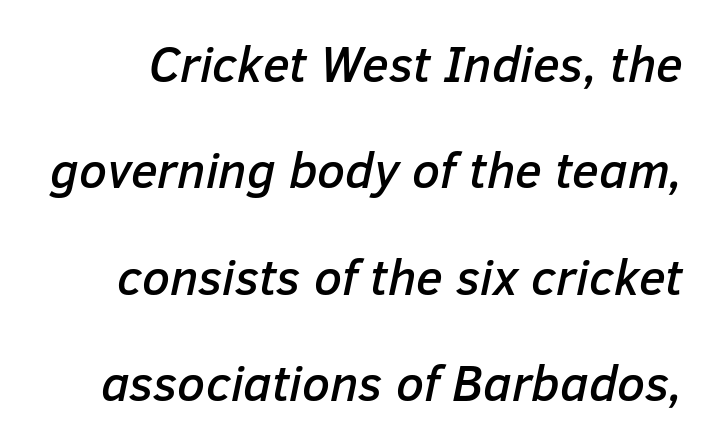
The image shows 50 px text type, italic (leaning right); set loose line spacing (2.13x), normal letter spacing, not underlined; low stroke contrast and a medium x-height.
